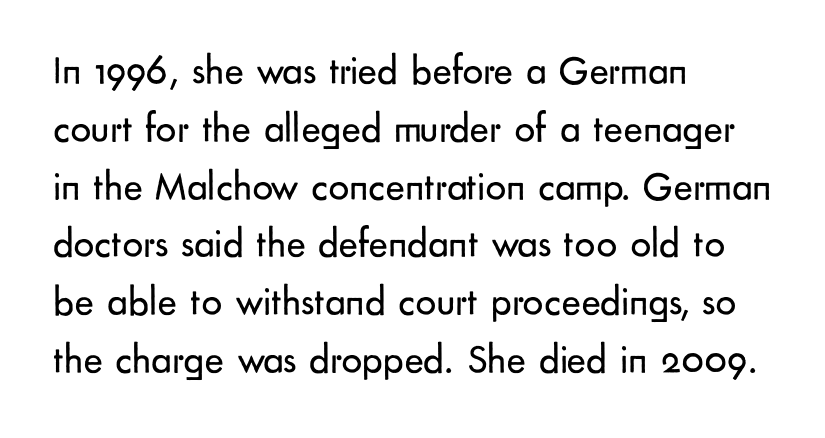
The image shows 41 px regular-weight sans-serif type, upright; set left-aligned, normal line spacing (1.41x), normal letter spacing, not underlined; low stroke contrast and a small x-height.
